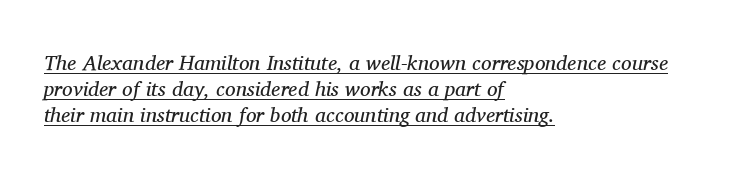
{"italic": "yes", "lean": "right", "slant_degrees": 11, "bold": "no", "underline": "yes", "align": "left", "line_spacing_ratio": 1.23, "letter_spacing": "normal", "letter_spacing_em": 0.0, "glyph_px": 21}
